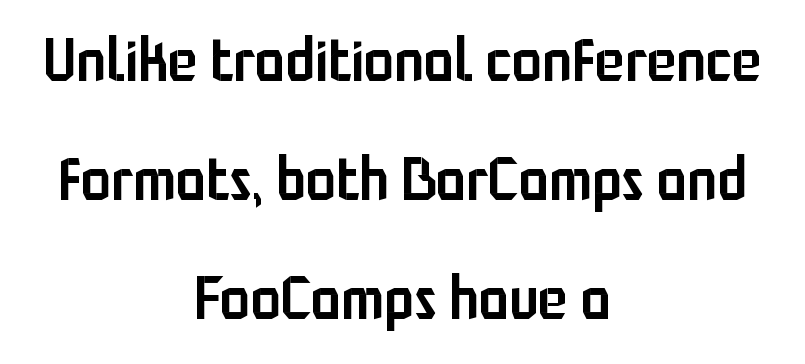
{"serif": "no", "italic": "no", "bold": "semi", "weight": "semibold", "width": "condensed", "stroke_contrast": "low", "x_height": "medium", "monospaced": "no", "underline": "no", "align": "center", "line_spacing": "loose", "line_spacing_ratio": 1.95, "letter_spacing": "normal", "letter_spacing_em": 0.0, "glyph_px": 61}
